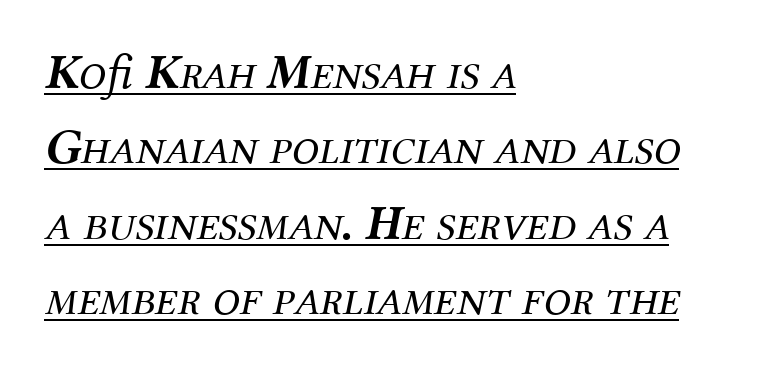
Q: Is the text bold? A: No.
Q: Is the text italic (slanted)? A: Yes, it leans right by about 12 degrees.
Q: Is the typeface a serif or a sans-serif typeface? A: Serif.
Q: Is the text underlined? A: Yes.
Q: How is the paragraph aligned? A: Left-aligned.
Q: Is the spacing between letters normal or unusually wide? A: Normal.
Q: Is the spacing between lines tight, normal or loose? A: Normal.
Q: Width (condensed, normal, or wide)? A: Normal.
Q: Stroke contrast? A: Medium.
Q: x-height? A: Medium.
Q: Monospaced? A: No.
